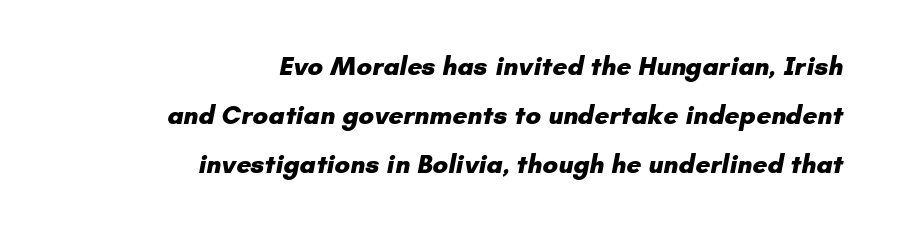
{"bold": "yes", "underline": "no", "align": "right", "line_spacing_ratio": 1.88, "letter_spacing": "normal", "letter_spacing_em": 0.0, "glyph_px": 26}
